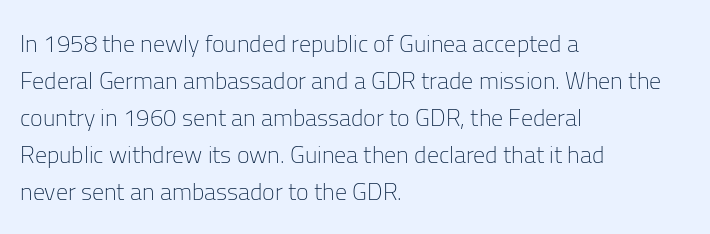
{"italic": "no", "bold": "no", "underline": "no", "align": "left", "line_spacing": "normal", "line_spacing_ratio": 1.54, "letter_spacing": "normal", "letter_spacing_em": 0.0, "glyph_px": 24}
